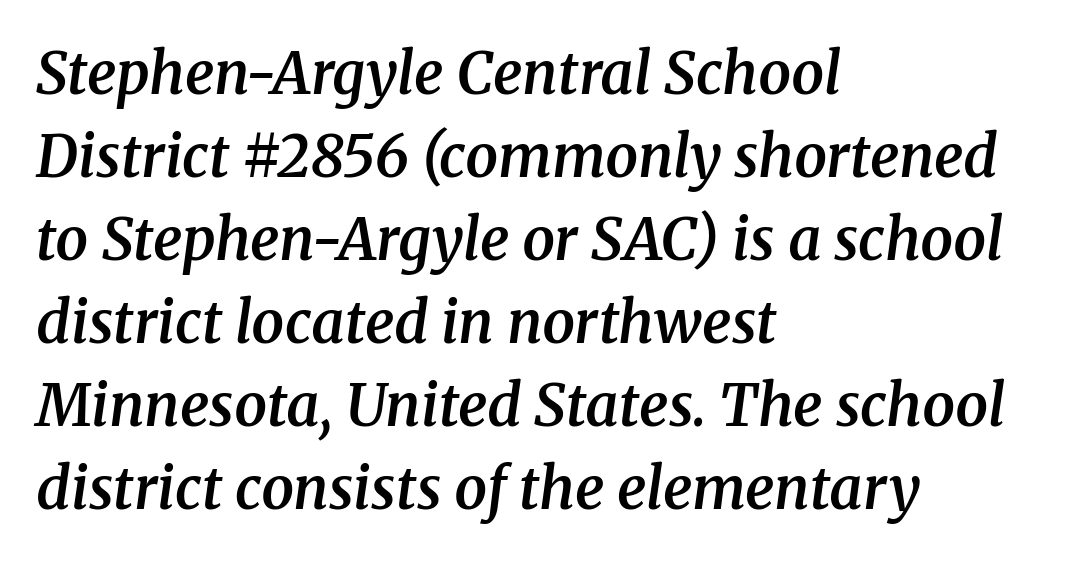
The image shows 58 px semibold serif type, italic (leaning right); set left-aligned, normal line spacing (1.43x), normal letter spacing, not underlined; medium stroke contrast and a medium x-height.
